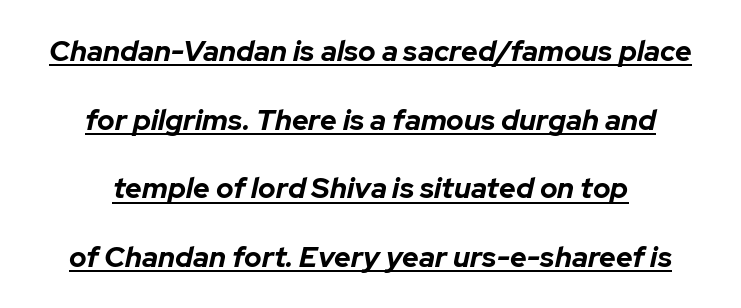
Honestly, the rows look like they've been pulled way apart. Proportional: the letters do not fall into vertical columns. Tall strokes in this sample are angled rather than plumb. Short and long lines alike share a common midpoint. In designer terms, the underline attribute is active on this setting. The rendering keeps characters at their native spacing.
